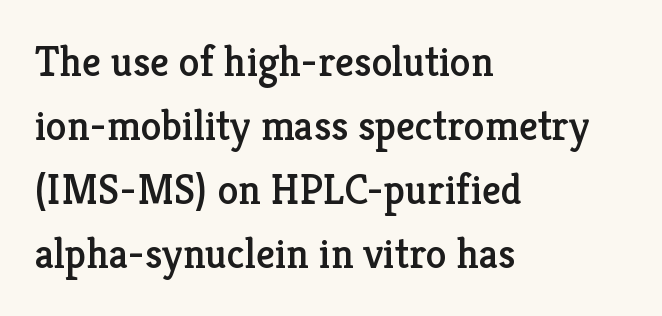
Q: Is the text italic (slanted)? A: No, it is upright.
Q: Is the typeface a serif or a sans-serif typeface? A: Serif.
Q: Is the text underlined? A: No.
Q: How is the paragraph aligned? A: Left-aligned.
Q: Is the spacing between letters normal or unusually wide? A: Normal.
Q: Is the spacing between lines tight, normal or loose? A: Normal.
Q: Width (condensed, normal, or wide)? A: Normal.
Q: Stroke contrast? A: Low.
Q: x-height? A: Medium.
Q: Monospaced? A: No.
